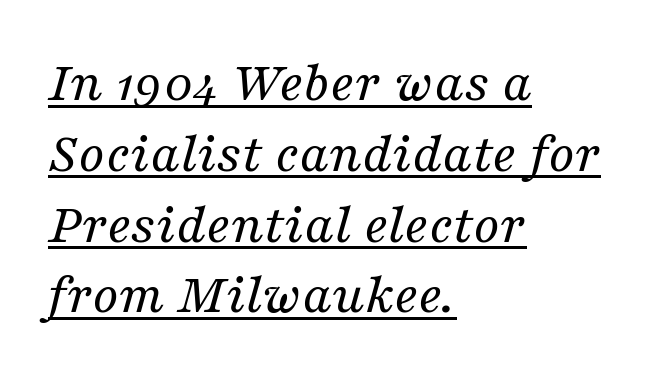
The image shows 58 px regular-weight serif type, italic (leaning right); set left-aligned, line spacing 1.22x, normal letter spacing, underlined; medium stroke contrast and a medium x-height.
